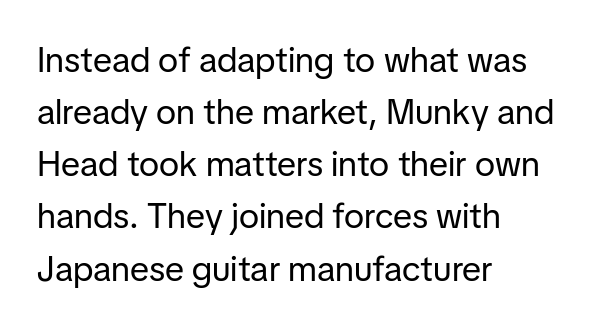
The image shows 35 px regular-weight sans-serif type, upright; set left-aligned, normal line spacing (1.49x), normal letter spacing, not underlined; low stroke contrast and a medium x-height.
